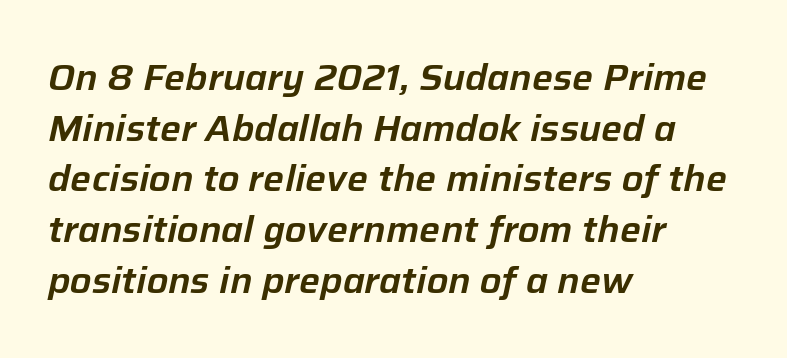
{"italic": "yes", "lean": "right", "slant_degrees": 12, "width": "normal", "stroke_contrast": "low", "x_height": "medium", "monospaced": "no", "underline": "no", "align": "left", "line_spacing": "normal", "line_spacing_ratio": 1.37, "letter_spacing": "normal", "letter_spacing_em": 0.0, "glyph_px": 37}
